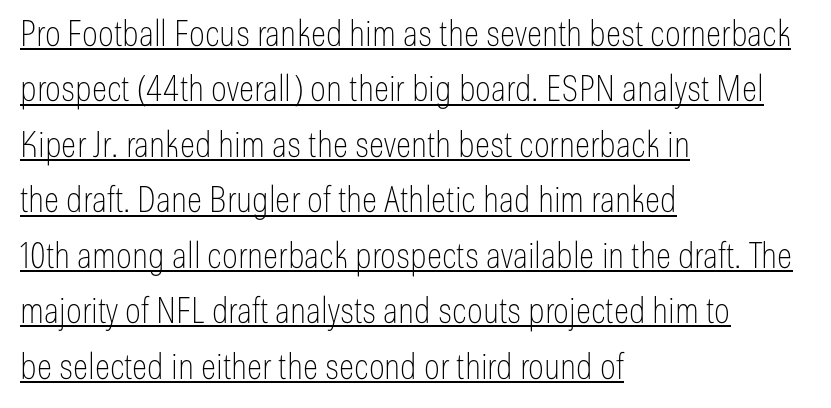
{"serif": "no", "italic": "no", "bold": "no", "weight": "thin", "width": "condensed", "stroke_contrast": "low", "x_height": "medium", "monospaced": "no", "underline": "yes", "align": "left", "line_spacing": "normal", "line_spacing_ratio": 1.54, "letter_spacing": "normal", "letter_spacing_em": 0.0, "glyph_px": 36}
